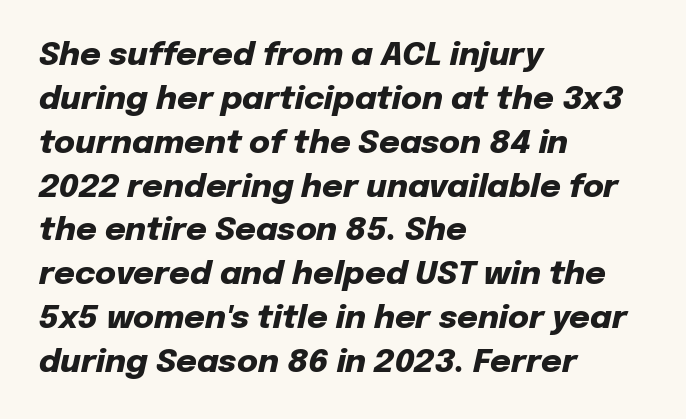
Glyph-to-glyph distance matches everyday printed text. Proportional: the letters do not fall into vertical columns. The paragraph shown leans on its left margin. These lines carry a lot of weight — the face is fully bold. Evenly set lines give the paragraph a standard silhouette.
